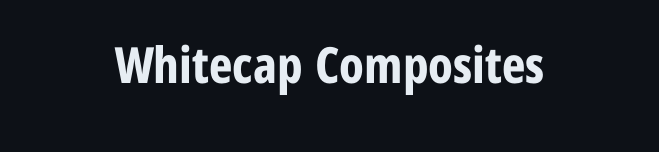
A typesetter would call this proportional, since set widths differ per character. A bare baseline throughout the passage. Check where the strokes stop: nothing finishes them off — pure sans. Set as a true bold cut, around the 700 mark. A student would call this center alignment; a typographer would say set centered. Students, note that the glyphs here touch the page at normal intervals.
